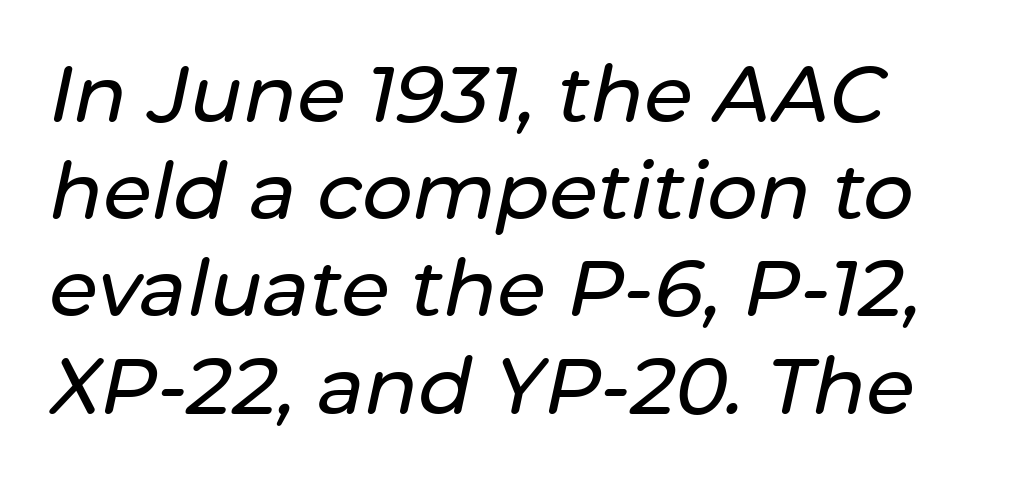
Underline: absent. Between one letter and the next there's only the usual sliver of space. Varying glyph widths throughout — classic text-font behaviour. Italic? Definitely — the glyphs are oblique.
